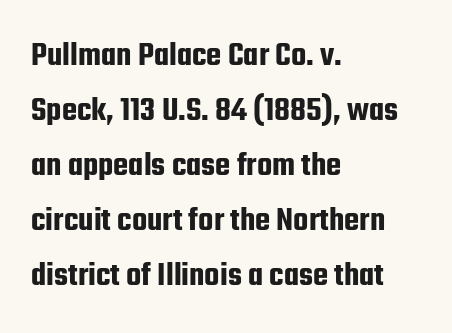
{"serif": "no", "italic": "no", "width": "condensed", "stroke_contrast": "low", "x_height": "medium", "monospaced": "no", "underline": "no", "align": "left", "line_spacing": "normal", "line_spacing_ratio": 1.57, "letter_spacing": "normal", "letter_spacing_em": 0.0, "glyph_px": 35}
